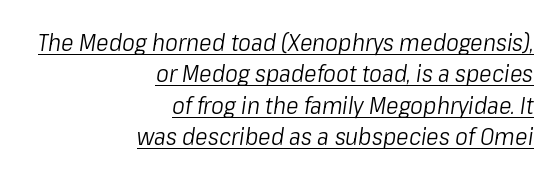
The image shows 24 px text type, italic (leaning right); set right-aligned, normal line spacing (1.31x), normal letter spacing, underlined.
